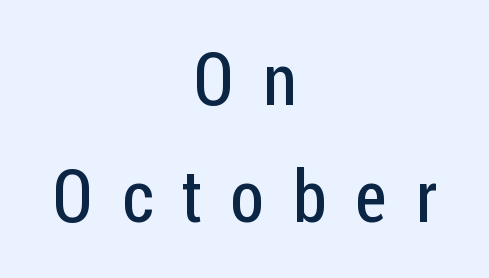
The image shows 72 px regular-weight, condensed sans-serif type, upright; set centered, normal line spacing (1.62x), unusually wide letter spacing (+0.4 em), not underlined; low stroke contrast and a medium x-height.
